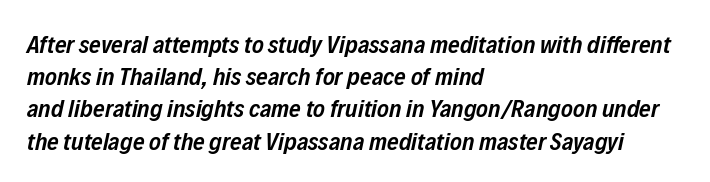
{"italic": "yes", "lean": "right", "slant_degrees": 12, "bold": "semi", "underline": "no", "align": "left", "line_spacing": "normal", "line_spacing_ratio": 1.29, "letter_spacing": "normal", "letter_spacing_em": 0.0, "glyph_px": 25}
